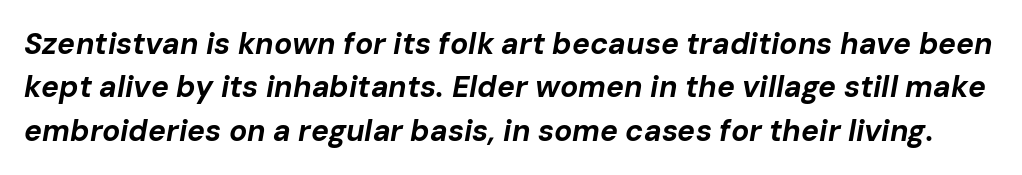
The image shows 30 px bold type, italic (leaning right); set normal line spacing (1.45x), normal letter spacing, not underlined; low stroke contrast and a medium x-height.
